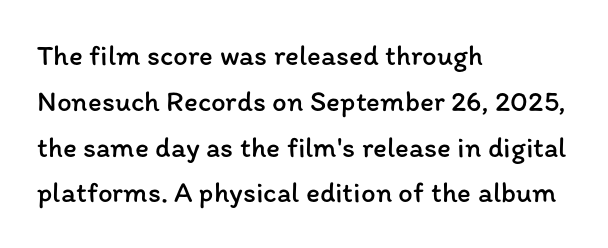
This sample has the flowing, uneven cadence of proportional lettering. Stroke thickness stays within the range of a standard reading face or lighter. The lettering stays uniformly vertical, giving the passage a roman look. The line-height multiplier appears to be the usual default. Words appear dense and cohesive because spacing is normal.
